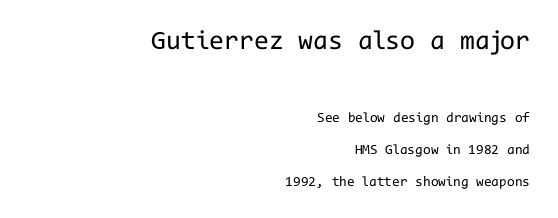
Q: Is the text bold? A: No.
Q: Is the text italic (slanted)? A: No, it is upright.
Q: Is the text underlined? A: No.
Q: How is the paragraph aligned? A: Right-aligned.
Q: Is the spacing between letters normal or unusually wide? A: Normal.
Q: Is the spacing between lines tight, normal or loose? A: Loose.
Q: Which block of text is set in a larger size, the first (top) or the second (bottom)? A: The first (top) one.
